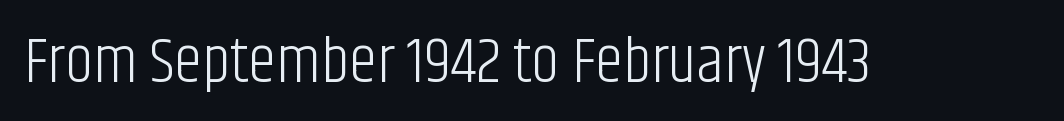
{"serif": "no", "italic": "no", "bold": "no", "weight": "light", "width": "condensed", "stroke_contrast": "low", "x_height": "large", "monospaced": "no", "underline": "no", "letter_spacing": "normal", "letter_spacing_em": 0.0, "glyph_px": 64}
